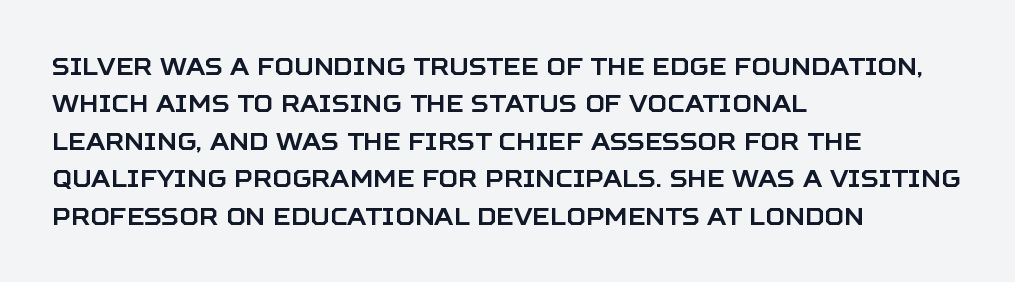
The image shows 24 px text type, upright; set left-aligned, normal line spacing (1.56x), normal letter spacing, not underlined.
